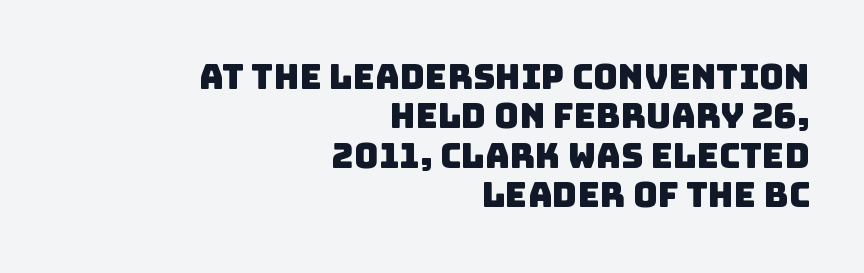
The image shows 34 px sans-serif type; set right-aligned, line spacing 1.16x, normal letter spacing, not underlined; low stroke contrast and a large x-height.
